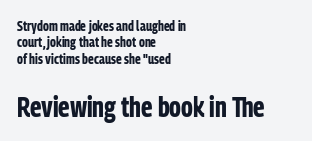
{"serif": "no", "italic": "no", "bold": "yes", "weight": "bold", "width": "condensed", "stroke_contrast": "low", "x_height": "medium", "monospaced": "no", "underline": "no", "align": "left", "line_spacing_ratio": 1.17, "letter_spacing": "normal", "letter_spacing_em": 0.0, "larger_block": "second", "size_ratio": 2.0, "glyph_px": 28}
